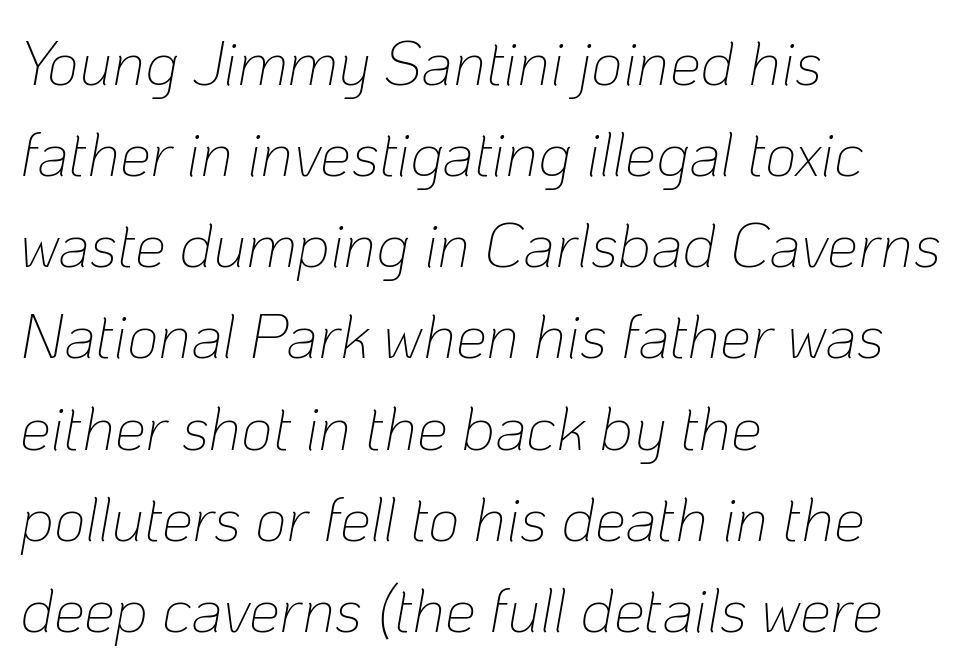
The image shows 62 px thin type, italic (leaning right); set left-aligned, normal line spacing (1.47x), normal letter spacing, not underlined; low stroke contrast and a medium x-height.
